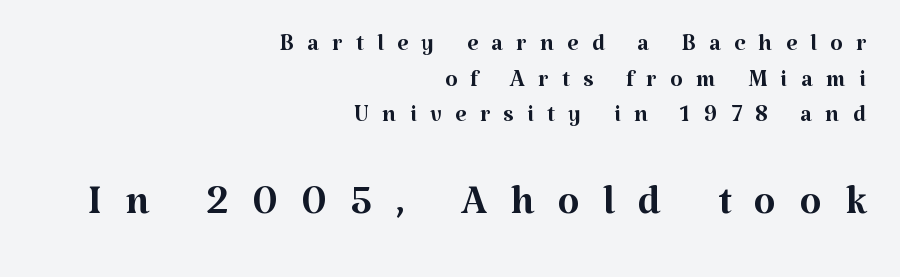
Line spacing here is tight. Letter spacing: wide. Line ends are locked; line starts wander. The space directly below the letters is spotless. This is roman type, the default non-slanted kind. The letters in the lower block stand taller than those in the block above.
